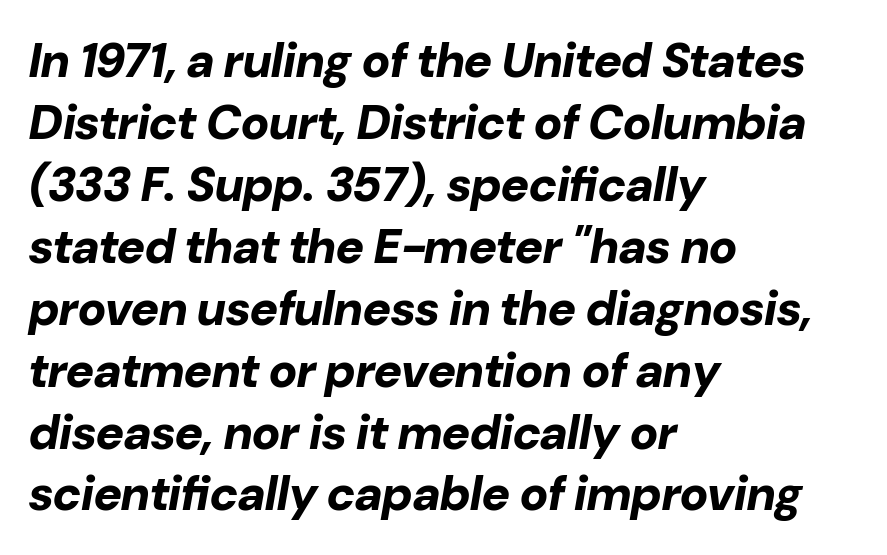
Q: Is the text bold? A: Yes.
Q: Is the text italic (slanted)? A: Yes, it leans right by about 10 degrees.
Q: Is the text underlined? A: No.
Q: How is the paragraph aligned? A: Left-aligned.
Q: Is the spacing between letters normal or unusually wide? A: Normal.
Q: Is the spacing between lines tight, normal or loose? A: Normal.
Q: Width (condensed, normal, or wide)? A: Normal.
Q: Stroke contrast? A: Low.
Q: x-height? A: Medium.
Q: Monospaced? A: No.
